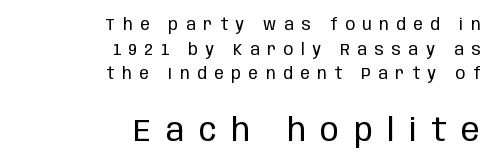
{"serif": "no", "italic": "no", "bold": "no", "weight": "regular", "width": "condensed", "stroke_contrast": "low", "x_height": "large", "monospaced": "no", "underline": "no", "align": "right", "line_spacing": "normal", "line_spacing_ratio": 1.54, "letter_spacing": "wide", "letter_spacing_em": 0.48, "larger_block": "second", "size_ratio": 1.94, "glyph_px": 31}
